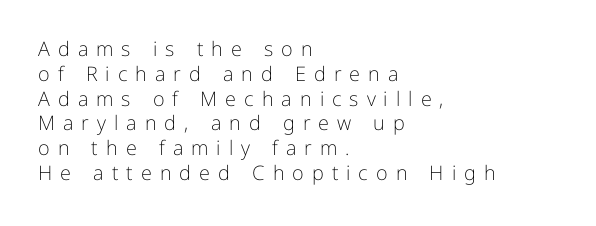
{"italic": "no", "bold": "no", "underline": "no", "align": "left", "line_spacing_ratio": 1.24, "letter_spacing": "wide", "letter_spacing_em": 0.4, "glyph_px": 20}
